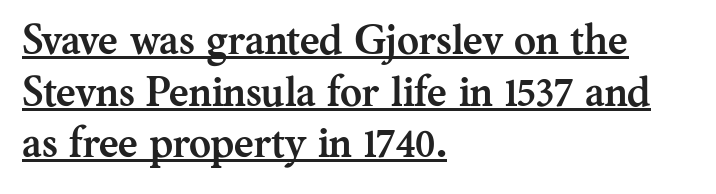
{"serif": "yes", "italic": "no", "bold": "yes", "weight": "semibold", "width": "normal", "stroke_contrast": "medium", "x_height": "medium", "monospaced": "no", "underline": "yes", "align": "left", "line_spacing_ratio": 1.23, "letter_spacing": "normal", "letter_spacing_em": 0.0, "glyph_px": 42}
